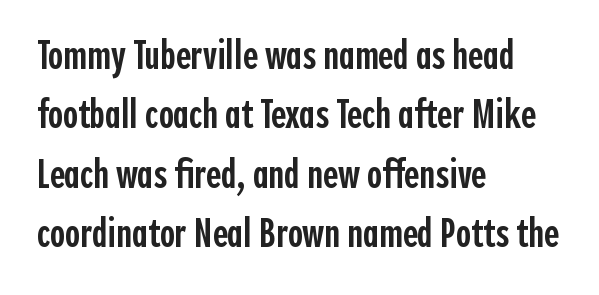
The image shows 41 px semibold, condensed sans-serif type, upright; set left-aligned, normal line spacing (1.45x), normal letter spacing, not underlined; a medium x-height.
